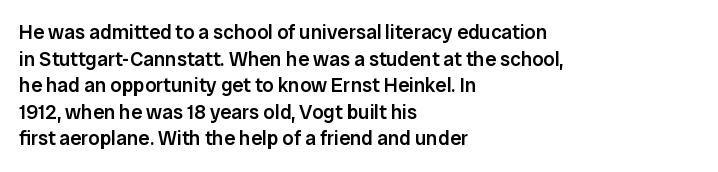
The image shows 20 px text type, upright; set left-aligned, normal line spacing (1.33x), normal letter spacing, not underlined.
